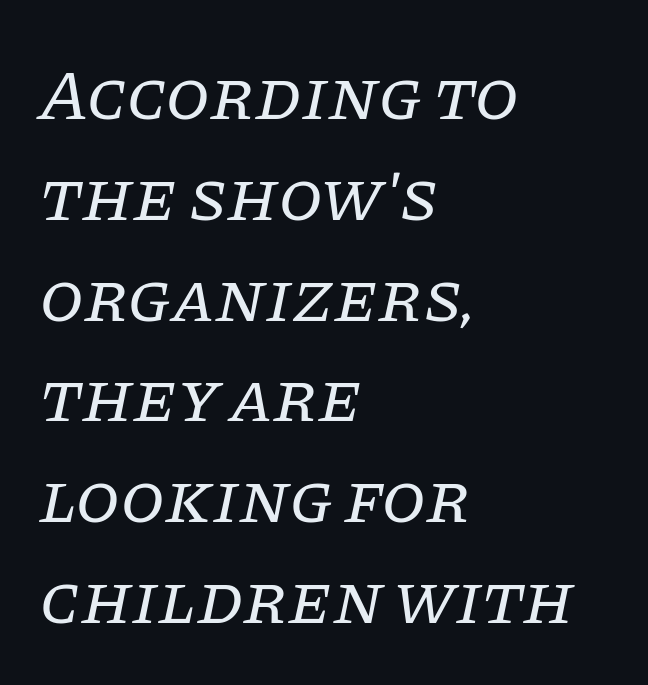
Q: Is the text bold? A: No.
Q: Is the text italic (slanted)? A: Yes, it leans right by about 11 degrees.
Q: Is the typeface a serif or a sans-serif typeface? A: Serif.
Q: Is the text underlined? A: No.
Q: How is the paragraph aligned? A: Left-aligned.
Q: Is the spacing between letters normal or unusually wide? A: Normal.
Q: Is the spacing between lines tight, normal or loose? A: Normal.
Q: Width (condensed, normal, or wide)? A: Normal.
Q: Stroke contrast? A: Low.
Q: x-height? A: Large.
Q: Monospaced? A: No.
